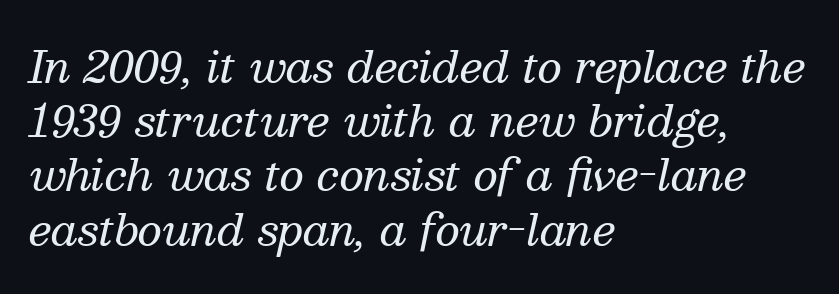
Notice how the stems are inclined rather than vertical — that's the hallmark of italics. Layout note: lines flush left. Honestly, there is no underline to notice here at all. If you measured baseline to baseline, you'd find a middling distance. Varying glyph widths throughout — classic text-font behaviour.
